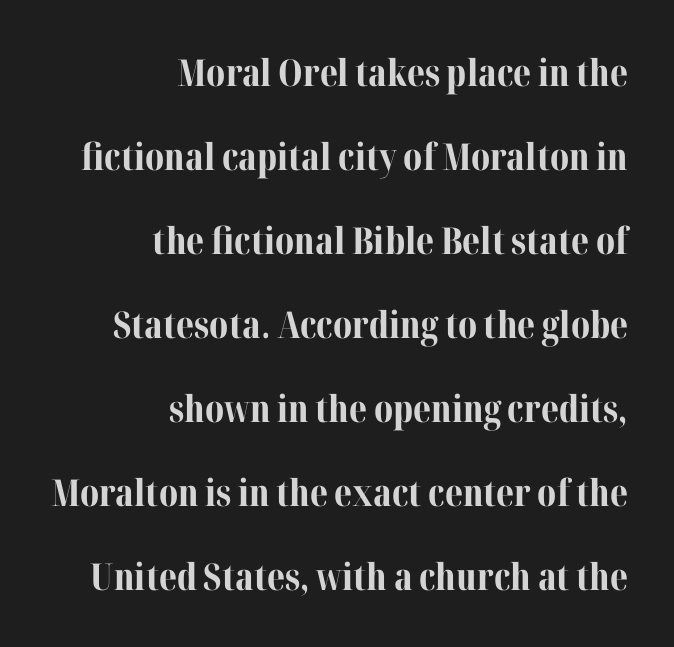
{"serif": "yes", "italic": "no", "bold": "yes", "weight": "bold", "width": "normal", "stroke_contrast": "medium", "x_height": "medium", "monospaced": "no", "underline": "no", "align": "right", "line_spacing": "loose", "line_spacing_ratio": 2.27, "letter_spacing": "normal", "letter_spacing_em": 0.0, "glyph_px": 37}
